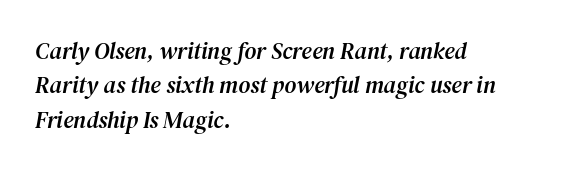
The image shows 23 px text type, italic (leaning right); set left-aligned, normal line spacing (1.5x), normal letter spacing, not underlined.
